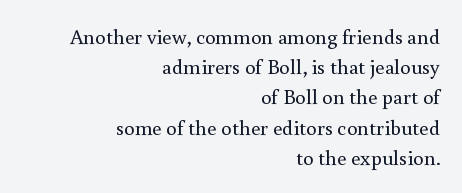
Q: Is the text bold? A: No.
Q: Is the text italic (slanted)? A: No, it is upright.
Q: Is the text underlined? A: No.
Q: How is the paragraph aligned? A: Right-aligned.
Q: Is the spacing between letters normal or unusually wide? A: Normal.
Q: Is the spacing between lines tight, normal or loose? A: Normal.
